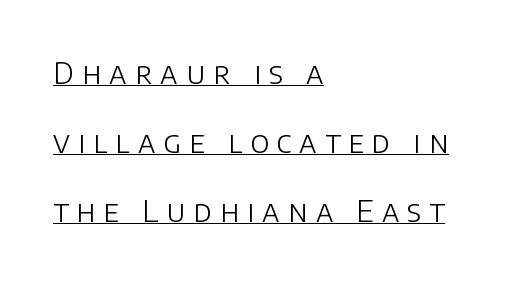
Stems here are at most as thick as an everyday book face. The specimen includes a rule beneath the text block's lines. Serifs: no, the terminals of the letterforms are clean. The axis of the letterforms is exactly vertical.
